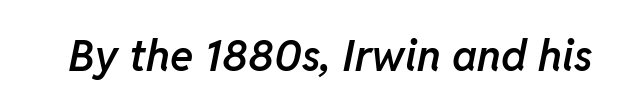
Q: Is the text bold? A: Semi-bold.
Q: Is the text italic (slanted)? A: Yes, it leans right by about 11 degrees.
Q: Is the text underlined? A: No.
Q: Is the spacing between letters normal or unusually wide? A: Normal.
Q: Width (condensed, normal, or wide)? A: Normal.
Q: Stroke contrast? A: Low.
Q: x-height? A: Medium.
Q: Monospaced? A: No.
